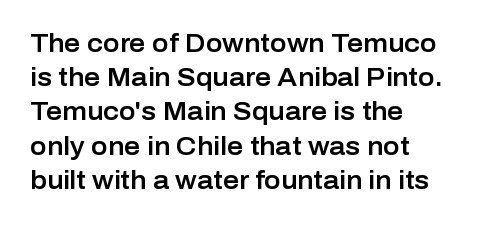
The image shows 25 px text type, upright; set left-aligned, normal line spacing (1.37x), normal letter spacing, not underlined.
